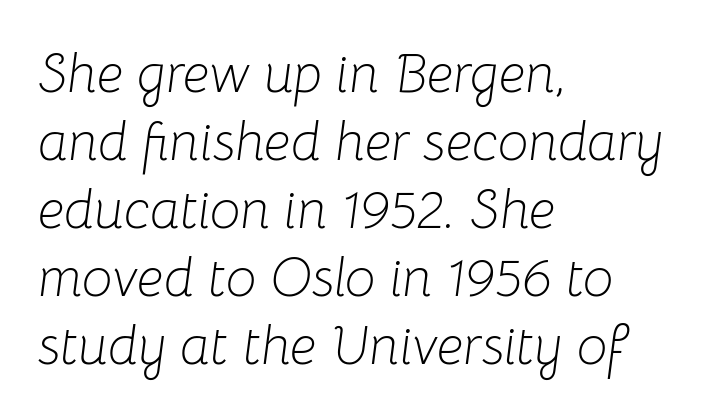
Q: Is the text bold? A: No.
Q: Is the text italic (slanted)? A: Yes, it leans right by about 8 degrees.
Q: Is the text underlined? A: No.
Q: How is the paragraph aligned? A: Left-aligned.
Q: Is the spacing between letters normal or unusually wide? A: Normal.
Q: Is the spacing between lines tight, normal or loose? A: Normal.
Q: Width (condensed, normal, or wide)? A: Normal.
Q: Stroke contrast? A: Low.
Q: x-height? A: Medium.
Q: Monospaced? A: No.
